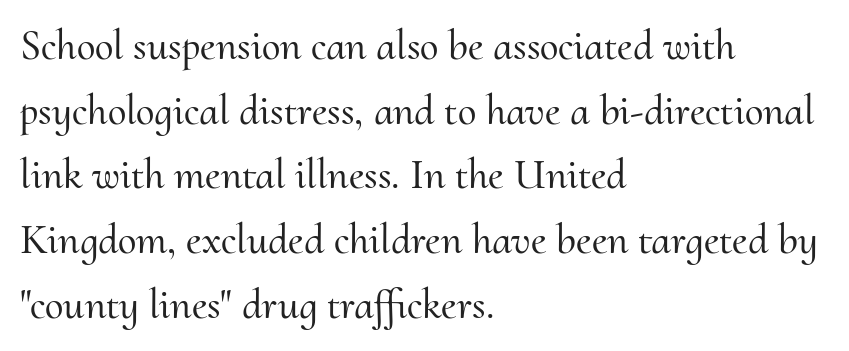
The image shows 42 px serif type, upright; set left-aligned, normal line spacing (1.54x), normal letter spacing, not underlined; medium stroke contrast and a small x-height.
